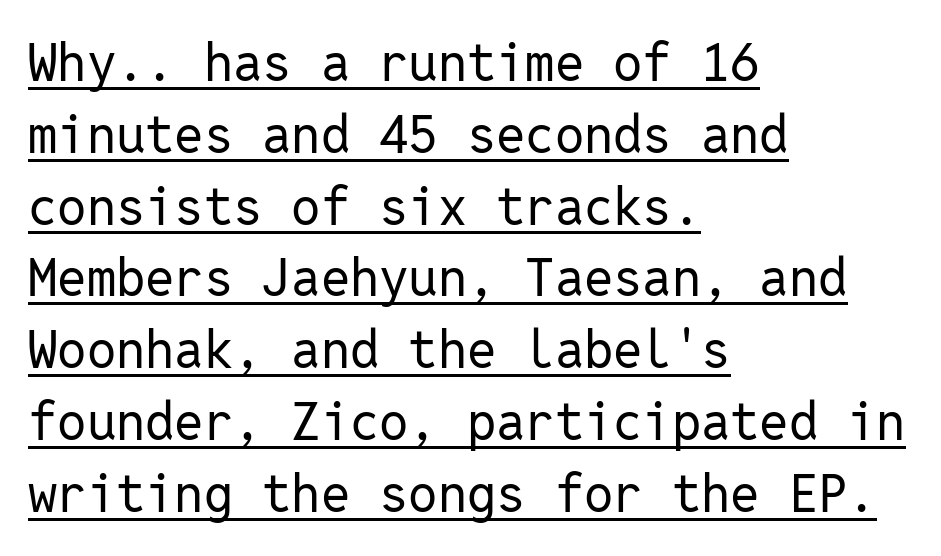
The image shows 52 px regular-weight sans-serif type, upright, monospaced; set left-aligned, normal line spacing (1.38x), normal letter spacing, underlined; low stroke contrast and a medium x-height.
